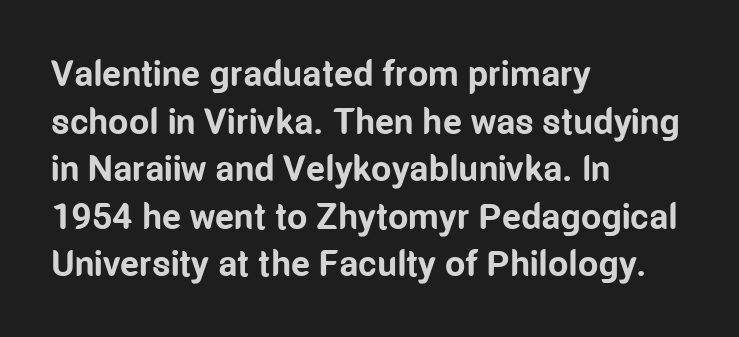
You could not count columns in this text — the font is proportionally spaced. Summary of vertical rhythm: regular, with standard interline spacing. This rendering employs a face without finishing strokes, i.e., a sans-serif. Anything drawn beneath the words? Only blank space.
